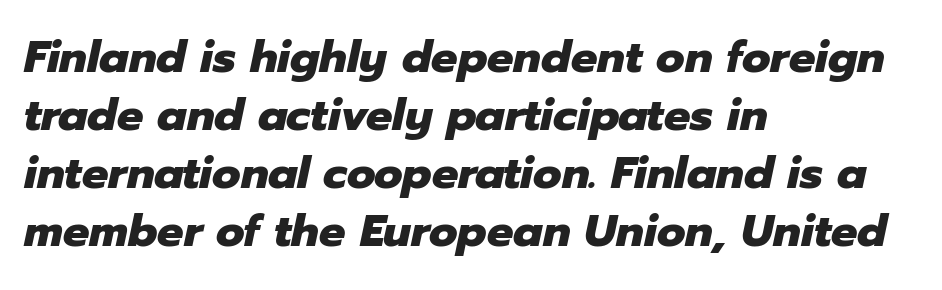
A dark, heavy texture on the line: the type is bold. This block has exactly the height ordinary leading produces. There's an unmistakable incline to the writing here. The passage is arranged the way most books set body copy — flush left.
